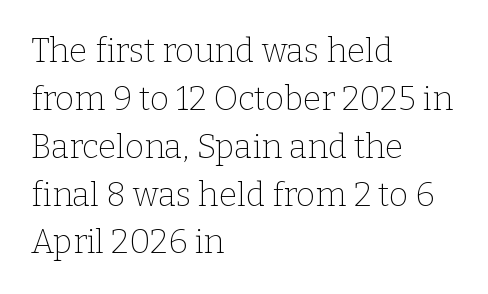
{"serif": "yes", "italic": "no", "bold": "no", "weight": "thin", "width": "normal", "stroke_contrast": "low", "x_height": "medium", "monospaced": "no", "underline": "no", "align": "left", "line_spacing": "normal", "line_spacing_ratio": 1.45, "letter_spacing": "normal", "letter_spacing_em": 0.0, "glyph_px": 33}
